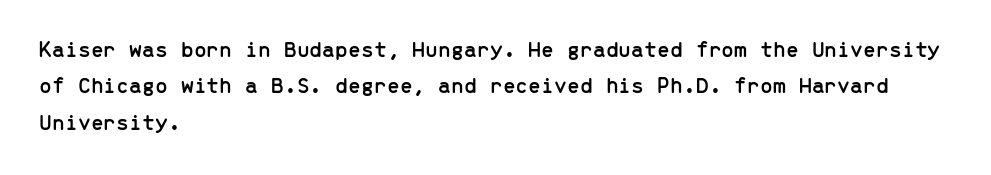
Style check: upright. Honestly, the letter spacing is just normal — you wouldn't notice it. Short and long lines alike share a common starting point at left. Any mark beneath the type? The region is blank. Interline gaps are of average width in this sample.
